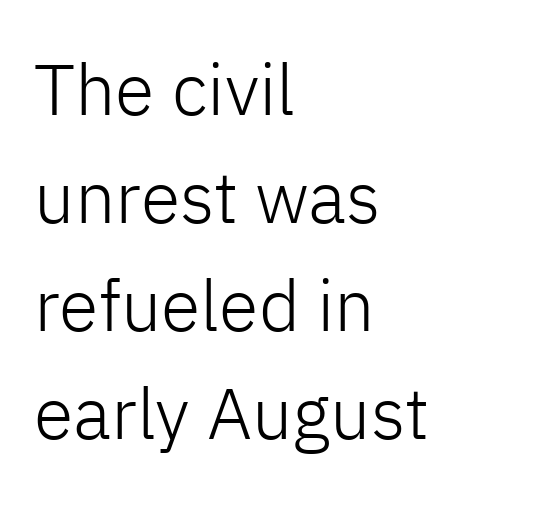
The image shows 72 px light sans-serif type, upright; set left-aligned, normal line spacing (1.5x), normal letter spacing, not underlined; low stroke contrast and a medium x-height.
